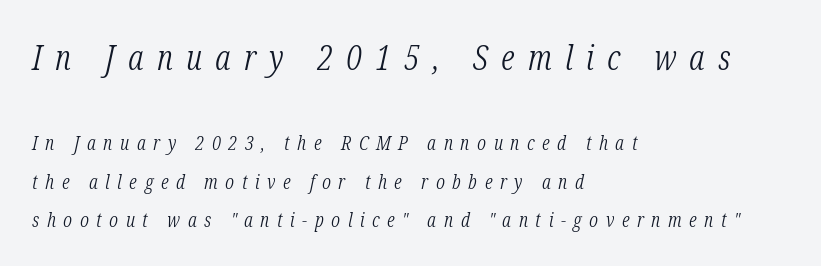
The image shows 35 px light, condensed serif type, italic (leaning right); set left-aligned, loose line spacing (1.94x), unusually wide letter spacing (+0.38 em), not underlined; the first (top) block is 1.75x larger; low stroke contrast and a medium x-height.
